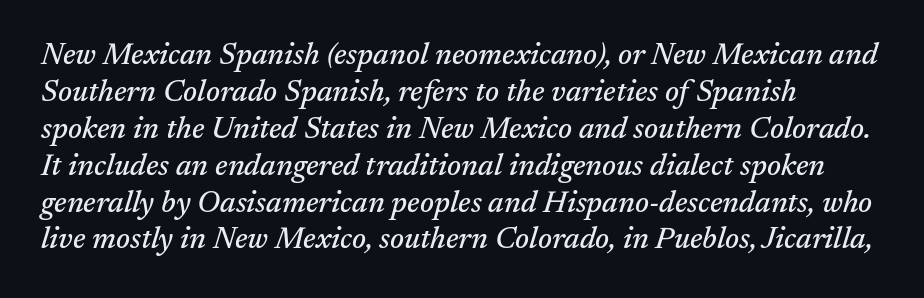
The image shows 30 px serif type, italic (leaning right); set left-aligned, line spacing 1.23x, normal letter spacing, not underlined; medium stroke contrast and a medium x-height.
